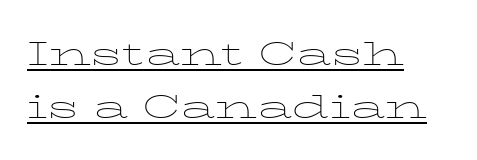
The passage shown is underscored from start to finish. Style check: upright. Here the designer chose a conventional face with non-uniform glyph widths. Stroke thickness stays within the range of a standard reading face or lighter. If you measured baseline to baseline, you'd find a middling distance. Little horizontal feet cap the strokes, marking this as serif type.
